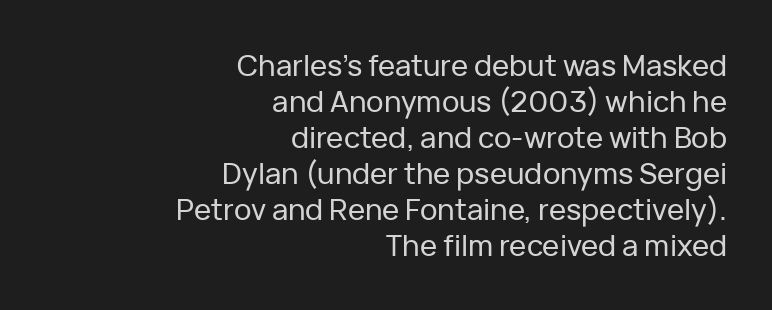
Words float on clear page, feet unadorned. Tall strokes in this sample are plumb rather than angled. The passage shown is typed in a proportional face where columns would drift. Is the letter spacing exaggerated? No — it looks like the ordinary default. A typesetter would label this face a sans. Where is the straight margin? On the right.
